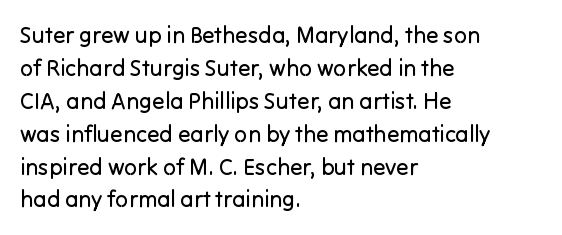
Q: Is the text bold? A: No.
Q: Is the text italic (slanted)? A: No, it is upright.
Q: Is the text underlined? A: No.
Q: How is the paragraph aligned? A: Left-aligned.
Q: Is the spacing between letters normal or unusually wide? A: Normal.
Q: Is the spacing between lines tight, normal or loose? A: Normal.
